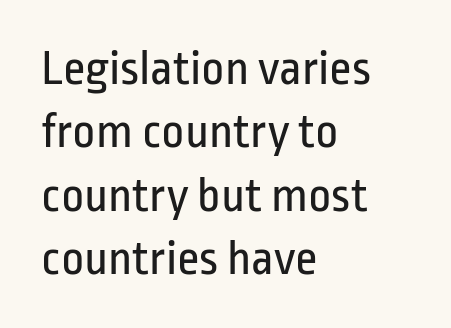
Q: Is the text bold? A: No.
Q: Is the text italic (slanted)? A: No, it is upright.
Q: Is the typeface a serif or a sans-serif typeface? A: Sans-serif.
Q: Is the text underlined? A: No.
Q: How is the paragraph aligned? A: Left-aligned.
Q: Is the spacing between letters normal or unusually wide? A: Normal.
Q: Is the spacing between lines tight, normal or loose? A: Normal.
Q: Width (condensed, normal, or wide)? A: Condensed.
Q: Stroke contrast? A: Low.
Q: x-height? A: Medium.
Q: Monospaced? A: No.
